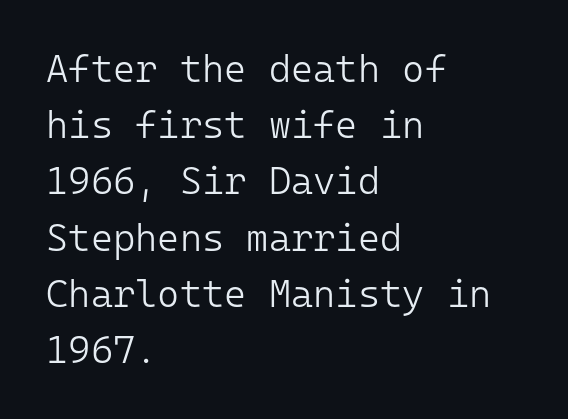
The image shows 38 px light sans-serif type, upright, monospaced; set left-aligned, normal line spacing (1.48x), normal letter spacing, not underlined; low stroke contrast and a medium x-height.
